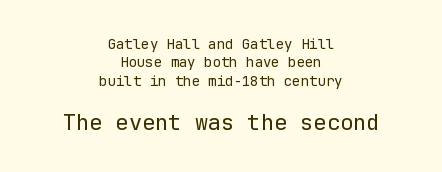
The image shows 22 px text type, upright; set centered, normal line spacing (1.32x), normal letter spacing, not underlined; the second (bottom) block is 1.57x larger.
